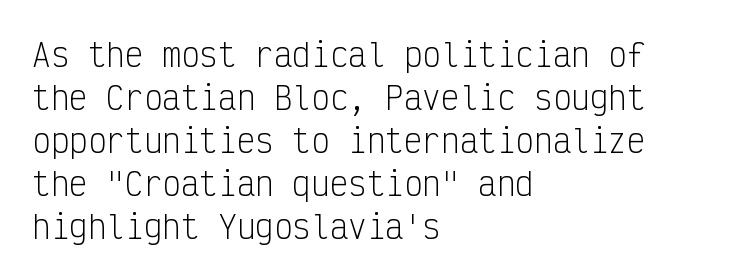
You could count columns in this text — the font is strictly monospaced. No extra ink here — the face is not bold. Bare-footed words on every line. The font's upright variant was chosen for this text.
